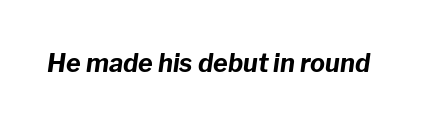
A typesetter would mark this as italic. In terms of letterspacing, this is plain default setting. Heavy, bold letterforms. Honestly, there is no underline to notice here at all.
